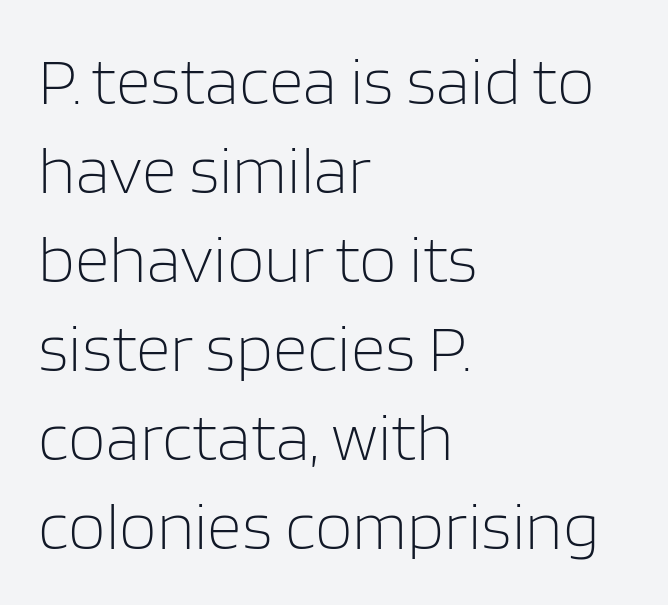
The face used here is proportionally spaced, like ordinary book or web type. Teacher's note: observe the even left margin — that is flush-left alignment. Notice how the stems are strictly vertical — no italics here. A typesetter would call this zero additional tracking.
